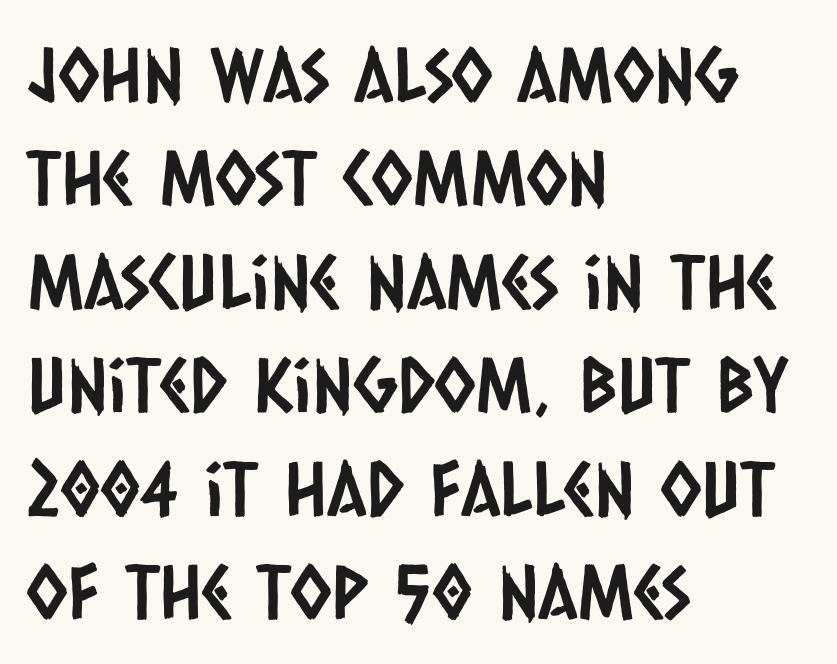
{"serif": "no", "width": "condensed", "stroke_contrast": "low", "x_height": "large", "monospaced": "no", "underline": "no", "align": "left", "line_spacing": "normal", "line_spacing_ratio": 1.38, "letter_spacing": "normal", "letter_spacing_em": 0.0, "glyph_px": 75}
